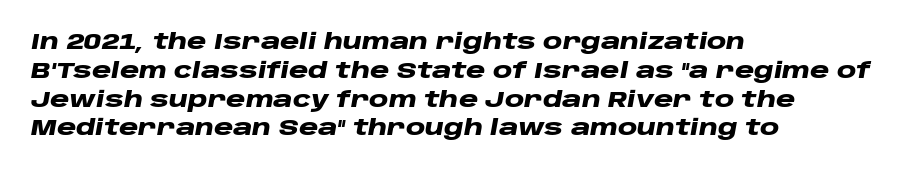
{"italic": "yes", "lean": "right", "slant_degrees": 10, "bold": "yes", "underline": "no", "align": "left", "line_spacing": "normal", "line_spacing_ratio": 1.31, "letter_spacing": "normal", "letter_spacing_em": 0.0, "glyph_px": 22}
